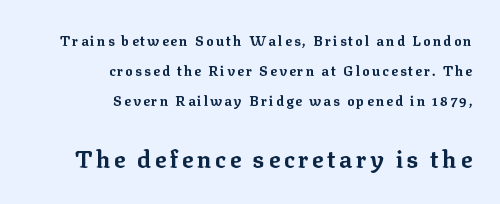
{"italic": "no", "bold": "yes", "underline": "no", "align": "right", "line_spacing": "loose", "line_spacing_ratio": 2.13, "larger_block": "second", "size_ratio": 1.71, "glyph_px": 24}
